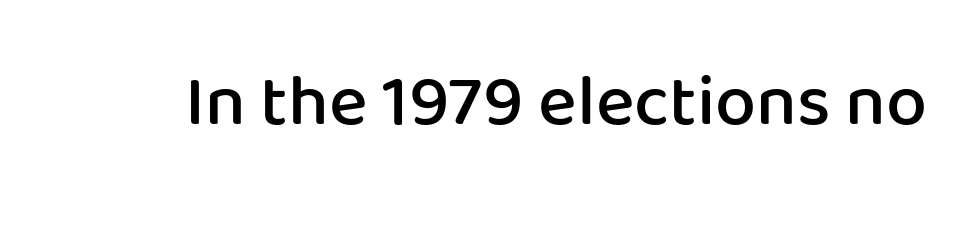
Unlike italic type, these characters show no tilt at all. Looks like regular typesetting: each glyph gets only the width it needs. Type style note: lacks serifs. Characters follow at the spacing the type designer built in. Only glyphs here, with clear space below each row.
